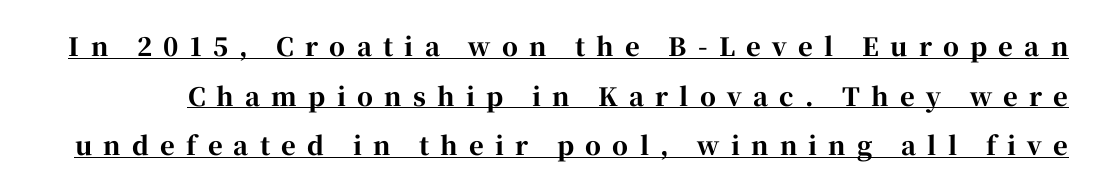
{"italic": "no", "bold": "yes", "underline": "yes", "line_spacing": "loose", "line_spacing_ratio": 1.99, "letter_spacing": "wide", "letter_spacing_em": 0.45, "glyph_px": 25}
